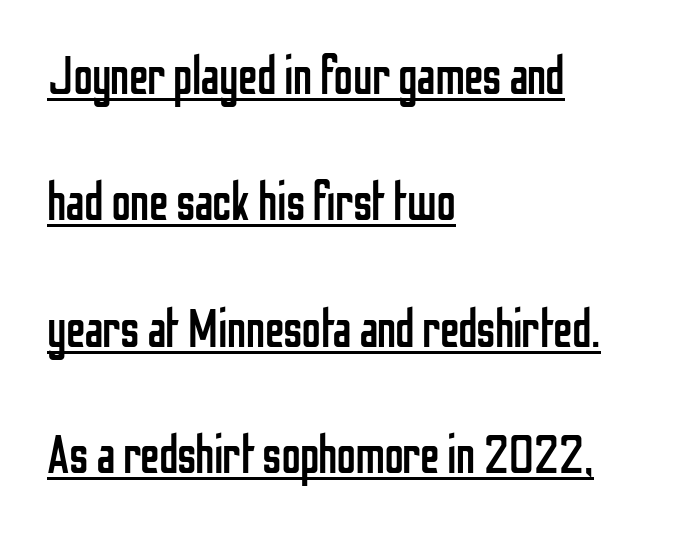
Q: Is the text bold? A: No.
Q: Is the text italic (slanted)? A: No, it is upright.
Q: Is the typeface a serif or a sans-serif typeface? A: Sans-serif.
Q: Is the text underlined? A: Yes.
Q: How is the paragraph aligned? A: Left-aligned.
Q: Is the spacing between letters normal or unusually wide? A: Normal.
Q: Is the spacing between lines tight, normal or loose? A: Loose.
Q: Width (condensed, normal, or wide)? A: Condensed.
Q: Stroke contrast? A: Low.
Q: x-height? A: Medium.
Q: Monospaced? A: No.
